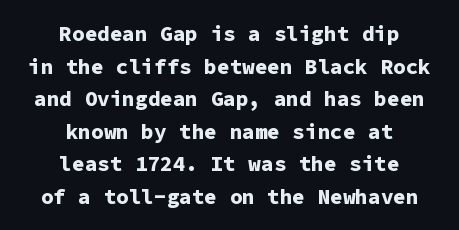
Q: Is the text bold? A: Yes.
Q: Is the text italic (slanted)? A: No, it is upright.
Q: Is the text underlined? A: No.
Q: How is the paragraph aligned? A: Centered.
Q: Is the spacing between letters normal or unusually wide? A: Normal.
Q: Is the spacing between lines tight, normal or loose? A: Normal.
